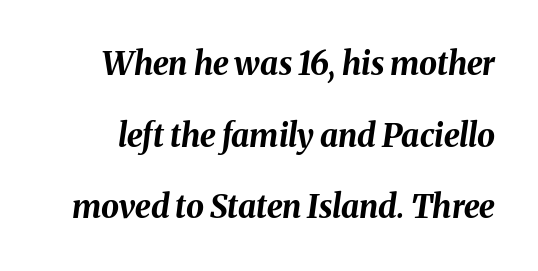
{"italic": "yes", "lean": "right", "slant_degrees": 8, "bold": "yes", "weight": "bold", "width": "normal", "stroke_contrast": "medium", "x_height": "medium", "monospaced": "no", "underline": "no", "line_spacing": "loose", "line_spacing_ratio": 2.24, "letter_spacing": "normal", "letter_spacing_em": 0.0, "glyph_px": 32}
